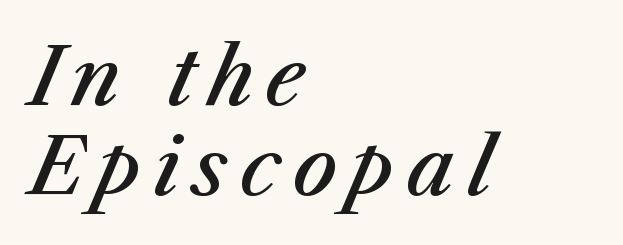
Which margin do the lines hug? The left one — the right edge is uneven. Is this a fixed-width face? No — the glyphs have proportional, varying widths. The axis of the letterforms is tilted away from vertical. Nobody drew a line under any word here.
